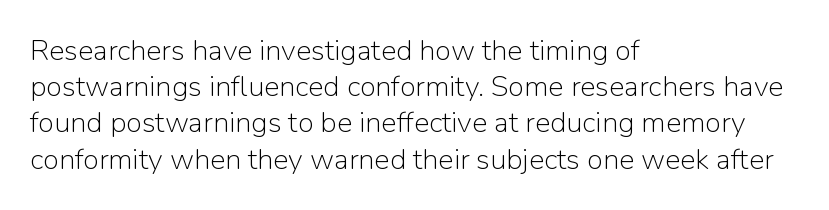
The image shows 29 px light sans-serif type, upright; set left-aligned, normal line spacing (1.25x), normal letter spacing, not underlined; low stroke contrast and a medium x-height.
